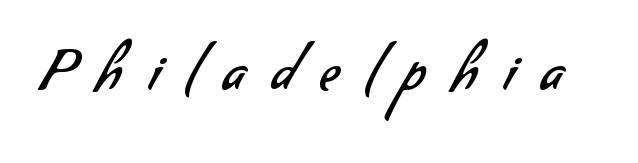
Heft: none added — not bold. The passage shown is typed in a proportional face where columns would drift. The strip under each line holds only bare page. In terms of letterform style, serifs are entirely absent. Here the glyphs are tracked loosely, breaking word shapes into spaced letters.
